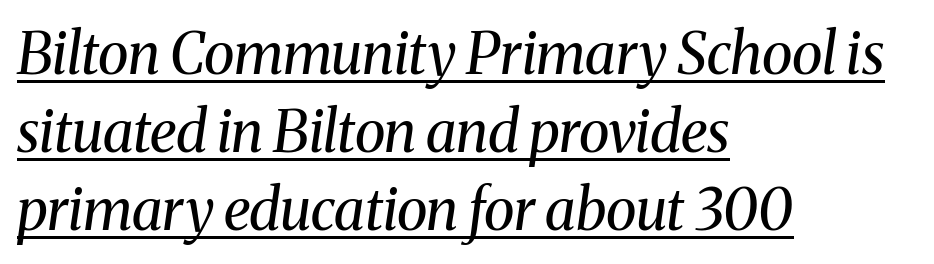
Q: Is the text bold? A: No.
Q: Is the text italic (slanted)? A: Yes, it leans right by about 8 degrees.
Q: Is the typeface a serif or a sans-serif typeface? A: Serif.
Q: Is the text underlined? A: Yes.
Q: How is the paragraph aligned? A: Left-aligned.
Q: Is the spacing between letters normal or unusually wide? A: Normal.
Q: Is the spacing between lines tight, normal or loose? A: Normal.
Q: Width (condensed, normal, or wide)? A: Normal.
Q: Stroke contrast? A: Medium.
Q: x-height? A: Medium.
Q: Monospaced? A: No.
